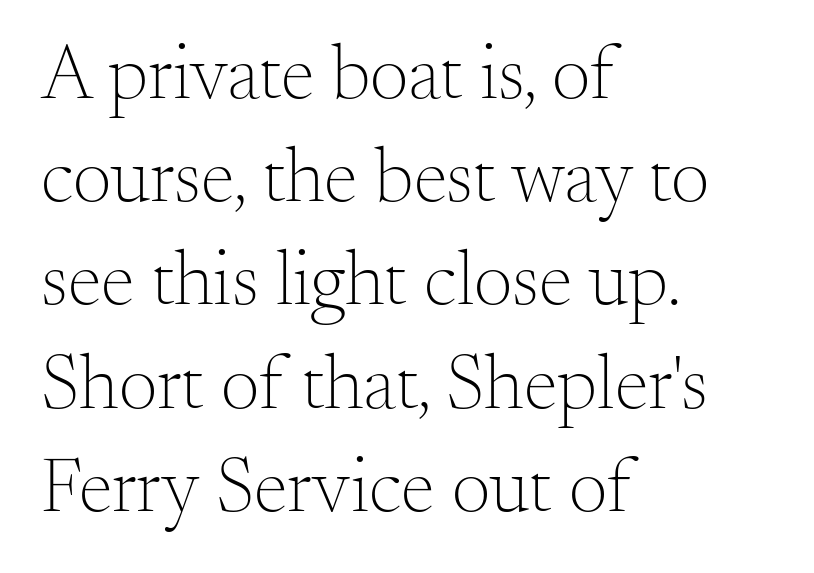
The letters advance in unequal steps, a hallmark of proportional type. Classification — serif. Is the block centered? No — it sits flush against the left margin. The area under the type is left untouched.
